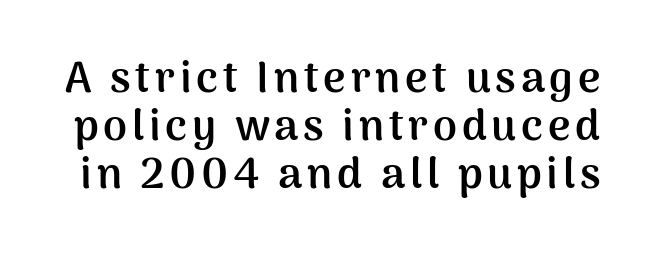
The image shows 43 px semibold sans-serif type, upright; set tight line spacing (1.12x), not underlined; medium stroke contrast and a medium x-height.
